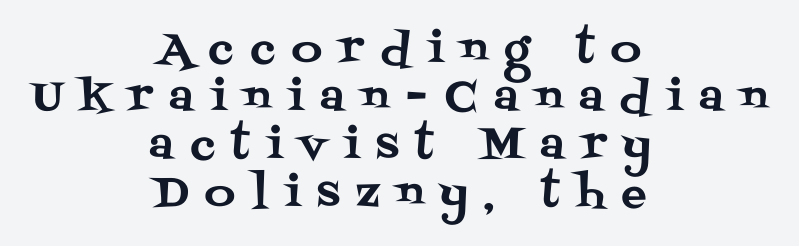
The image shows 42 px serif type, upright; set centered, tight line spacing (1.14x), unusually wide letter spacing (+0.4 em), not underlined; medium stroke contrast and a large x-height.
